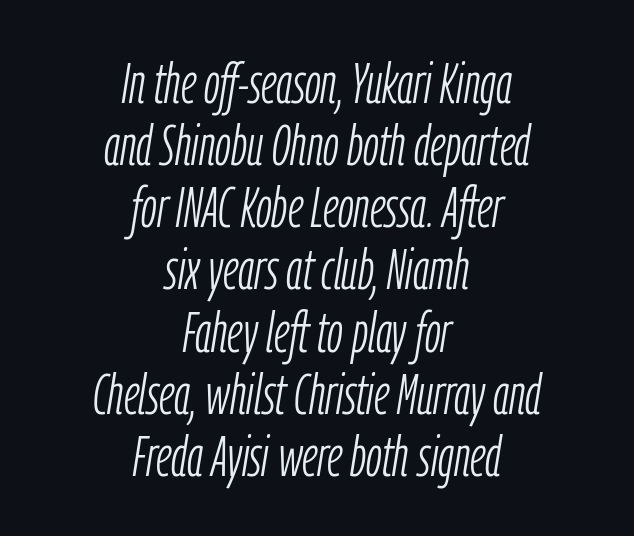
The image shows 57 px light, condensed type, italic (leaning right); set centered, tight line spacing (1.09x), normal letter spacing, not underlined; low stroke contrast and a medium x-height.
